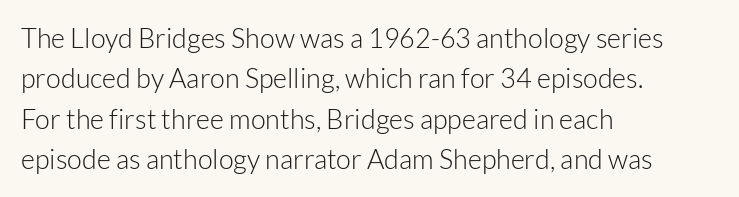
{"italic": "no", "bold": "no", "underline": "no", "align": "left", "line_spacing": "normal", "line_spacing_ratio": 1.5, "letter_spacing": "normal", "letter_spacing_em": 0.0, "glyph_px": 27}
